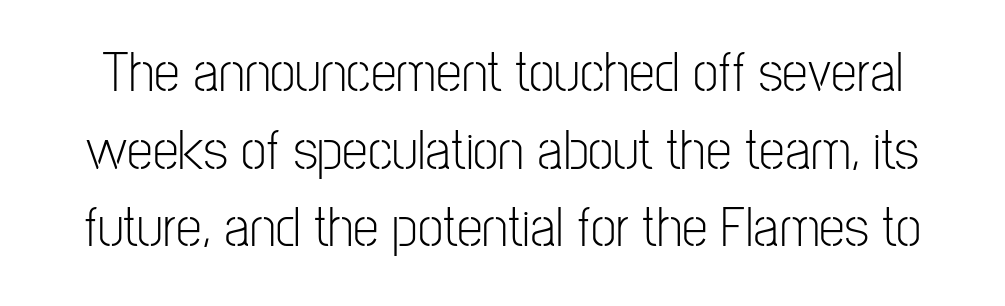
{"serif": "no", "italic": "no", "bold": "no", "weight": "light", "width": "condensed", "stroke_contrast": "low", "x_height": "medium", "monospaced": "no", "underline": "no", "line_spacing": "normal", "line_spacing_ratio": 1.34, "letter_spacing": "normal", "letter_spacing_em": 0.0, "glyph_px": 58}
